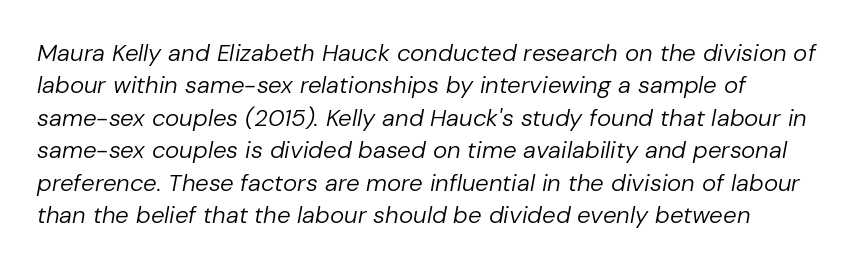
Q: Is the text bold? A: No.
Q: Is the text italic (slanted)? A: Yes, it leans right by about 10 degrees.
Q: Is the text underlined? A: No.
Q: Is the spacing between letters normal or unusually wide? A: Normal.
Q: Is the spacing between lines tight, normal or loose? A: Normal.
